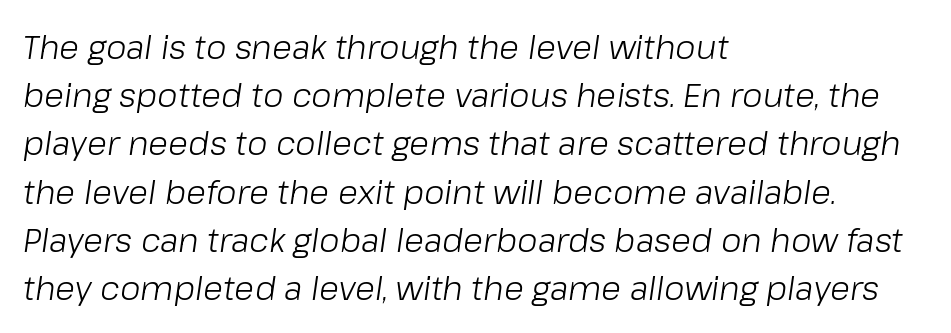
The type is set solid horizontally, with unmodified tracking. This rendering features lettering with no underline. Note the varied advance widths — an 'i' is clearly narrower than an 'm'. Letters have the restrained weight of plain body copy at most.
